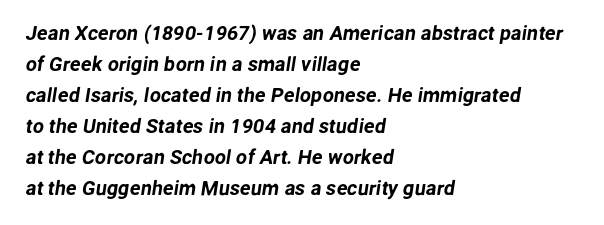
The gap between lines stays unmarked. How are the letters spaced? Ordinarily, with no added tracking. A typesetter would call this leading conventional body-copy spacing. Every row of glyphs begins at an identical x-position on the left.
